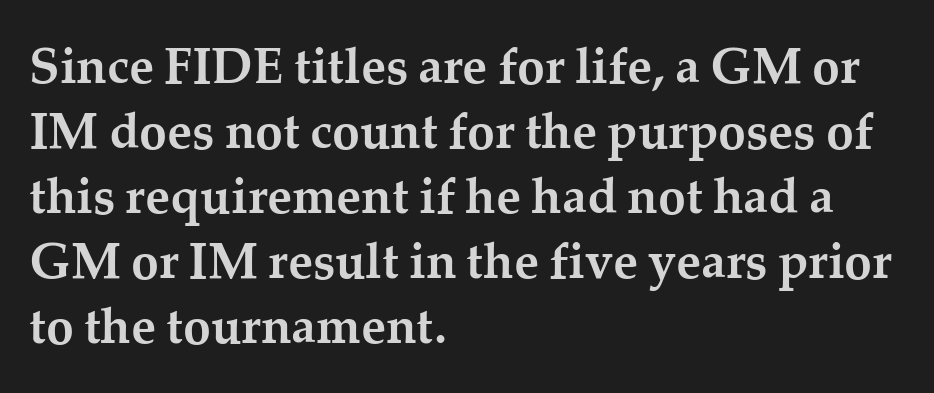
Alignment: flush left. Each glyph is drawn with heavy, bold strokes. Is this a fixed-width face? No — the glyphs have proportional, varying widths. The font family rendered here belongs to the serif group. Regarding leading, the lines here are spaced in the standard way.
